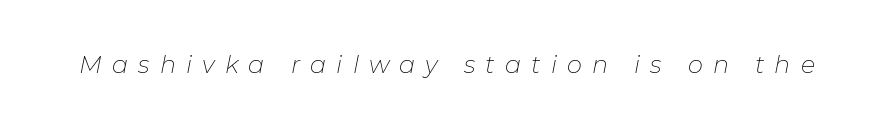
The image shows 24 px text type, italic (leaning right); set unusually wide letter spacing (+0.42 em), not underlined.
